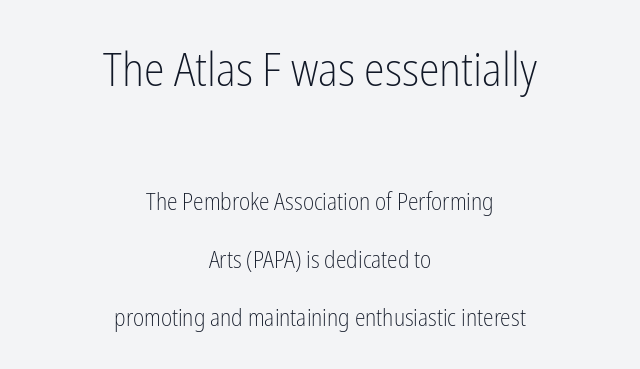
{"serif": "no", "italic": "no", "bold": "no", "weight": "light", "width": "condensed", "stroke_contrast": "low", "x_height": "medium", "monospaced": "no", "underline": "no", "align": "center", "line_spacing": "loose", "line_spacing_ratio": 2.42, "letter_spacing": "normal", "letter_spacing_em": 0.0, "larger_block": "first", "size_ratio": 1.96, "glyph_px": 47}
